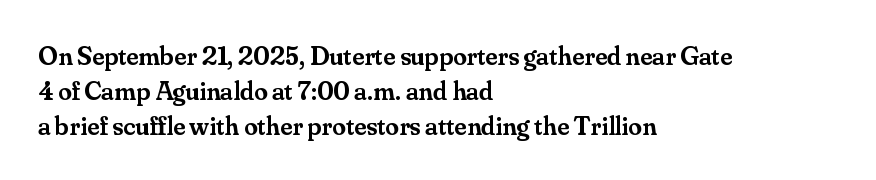
A bare baseline throughout the passage. A typesetter would mark this as roman, not italic. Leading: standard. Here the glyphs are tracked normally, forming tight word shapes.
